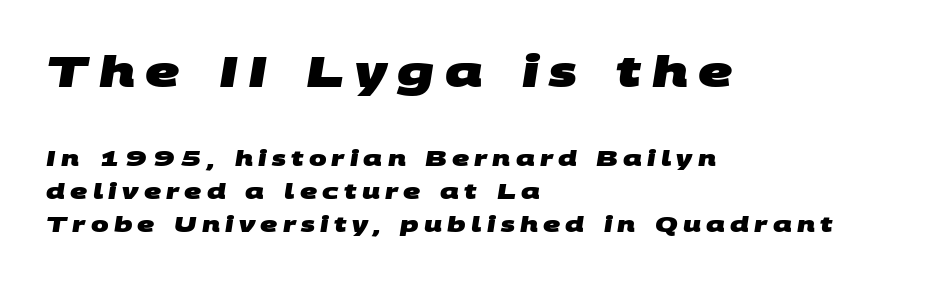
{"serif": "no", "bold": "yes", "weight": "heavy", "width": "wide", "stroke_contrast": "medium", "x_height": "large", "monospaced": "no", "underline": "no", "align": "left", "line_spacing": "normal", "line_spacing_ratio": 1.56, "letter_spacing": "wide", "letter_spacing_em": 0.25, "larger_block": "first", "size_ratio": 2.0, "glyph_px": 42}
